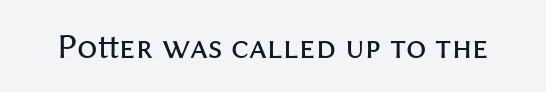
The characters are drawn with everyday or finer stroke widths. Check the space under the baseline: it is left empty. Think of a printed novel: that variable character pitch is what you see here. Tracking value appears to be zero — textbook default spacing. Upright lettering throughout. Each letter's strokes conclude bluntly, with no projecting serifs.
